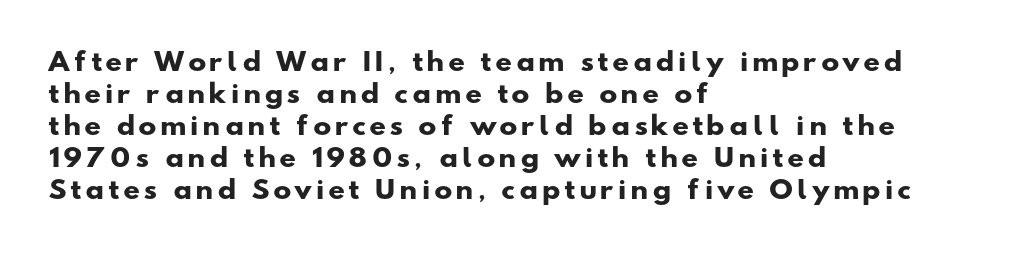
The image shows 24 px bold type; set left-aligned, normal line spacing (1.33x), unusually wide letter spacing (+0.2 em), not underlined.
